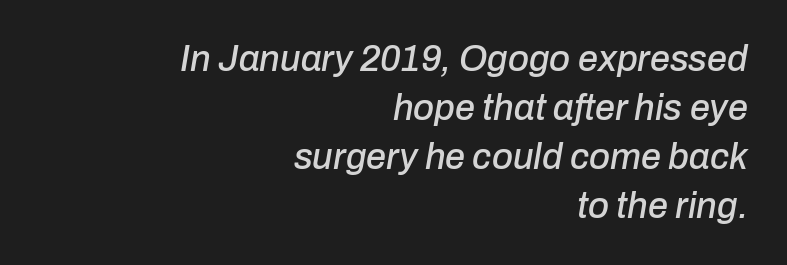
This is oblique type, the kind used for emphasis or titles. This sample has the flowing, uneven cadence of proportional lettering. Default kerning and tracking; the words read as compact shapes. Has an underline been added? It has not. Quick note: interline space is typical.
